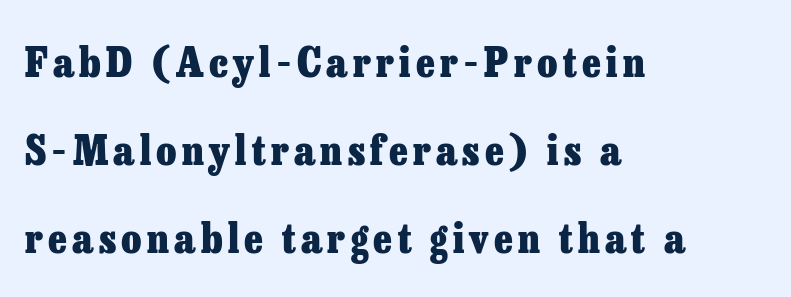
Caption: bold face, heavy strokes. How would I describe the line gaps? Wide and relaxed. Anything drawn beneath the words? Only blank space. Small tapered or slab feet sit at the stroke ends, so this counts as serif. Casual observation: everything's shoved over to the left. The axis of the letterforms is exactly vertical.
